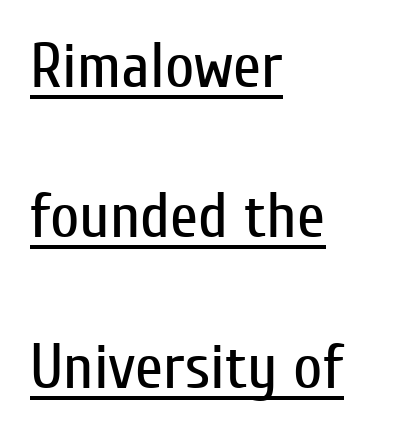
{"serif": "no", "italic": "no", "bold": "no", "weight": "regular", "width": "condensed", "stroke_contrast": "low", "x_height": "medium", "monospaced": "no", "underline": "yes", "align": "left", "line_spacing": "loose", "line_spacing_ratio": 2.35, "letter_spacing": "normal", "letter_spacing_em": 0.0, "glyph_px": 64}
